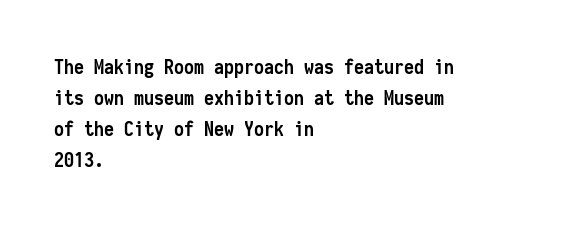
{"italic": "no", "bold": "yes", "underline": "no", "align": "left", "line_spacing": "normal", "line_spacing_ratio": 1.55, "letter_spacing": "normal", "letter_spacing_em": 0.0, "glyph_px": 20}
